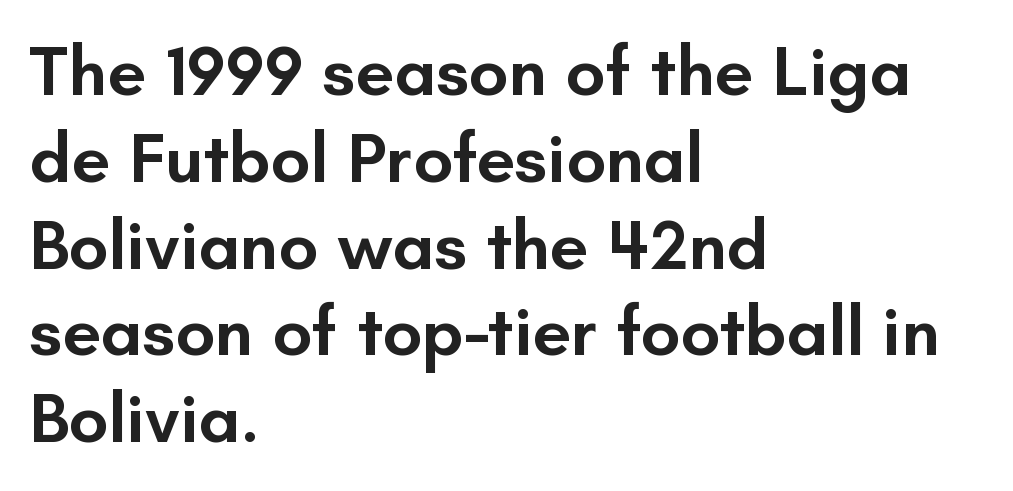
Q: Is the text bold? A: Semi-bold.
Q: Is the text italic (slanted)? A: No, it is upright.
Q: Is the typeface a serif or a sans-serif typeface? A: Sans-serif.
Q: Is the text underlined? A: No.
Q: How is the paragraph aligned? A: Left-aligned.
Q: Is the spacing between letters normal or unusually wide? A: Normal.
Q: Width (condensed, normal, or wide)? A: Normal.
Q: Stroke contrast? A: Low.
Q: x-height? A: Small.
Q: Monospaced? A: No.
